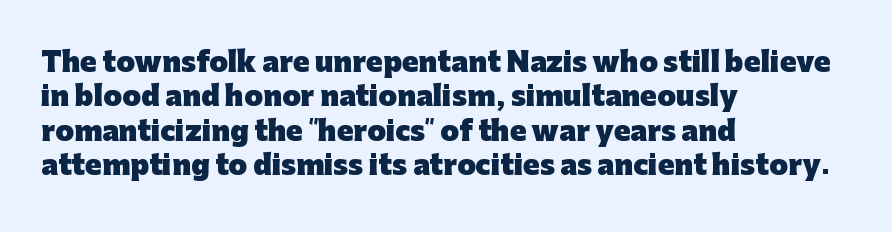
{"italic": "no", "bold": "yes", "underline": "no", "align": "left", "line_spacing": "normal", "line_spacing_ratio": 1.27, "letter_spacing": "normal", "letter_spacing_em": 0.0, "glyph_px": 27}
